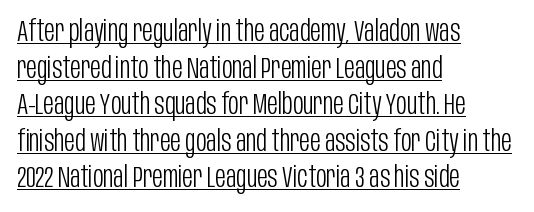
Q: Is the text bold? A: No.
Q: Is the text italic (slanted)? A: No, it is upright.
Q: Is the typeface a serif or a sans-serif typeface? A: Sans-serif.
Q: Is the text underlined? A: Yes.
Q: How is the paragraph aligned? A: Left-aligned.
Q: Is the spacing between letters normal or unusually wide? A: Normal.
Q: Is the spacing between lines tight, normal or loose? A: Normal.
Q: Width (condensed, normal, or wide)? A: Condensed.
Q: Stroke contrast? A: Low.
Q: x-height? A: Large.
Q: Monospaced? A: No.
